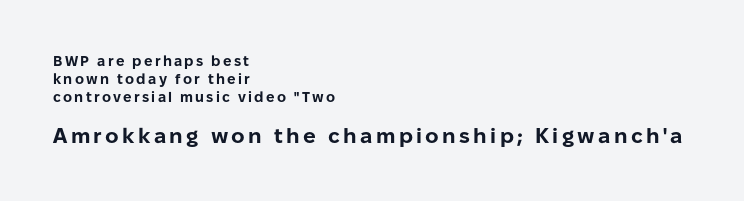
Q: Is the text bold? A: Yes.
Q: Is the text italic (slanted)? A: No, it is upright.
Q: Is the text underlined? A: No.
Q: How is the paragraph aligned? A: Left-aligned.
Q: Is the spacing between lines tight, normal or loose? A: Normal.
Q: Which block of text is set in a larger size, the first (top) or the second (bottom)? A: The second (bottom) one.
